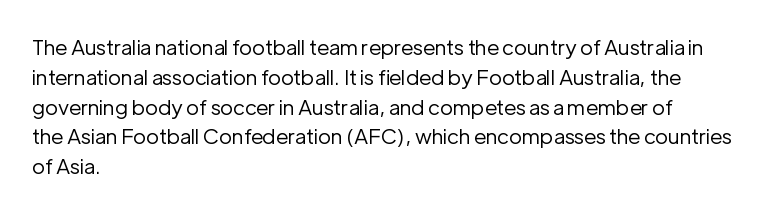
{"italic": "no", "bold": "no", "underline": "no", "align": "left", "line_spacing": "normal", "line_spacing_ratio": 1.42, "letter_spacing": "normal", "letter_spacing_em": 0.0, "glyph_px": 21}
